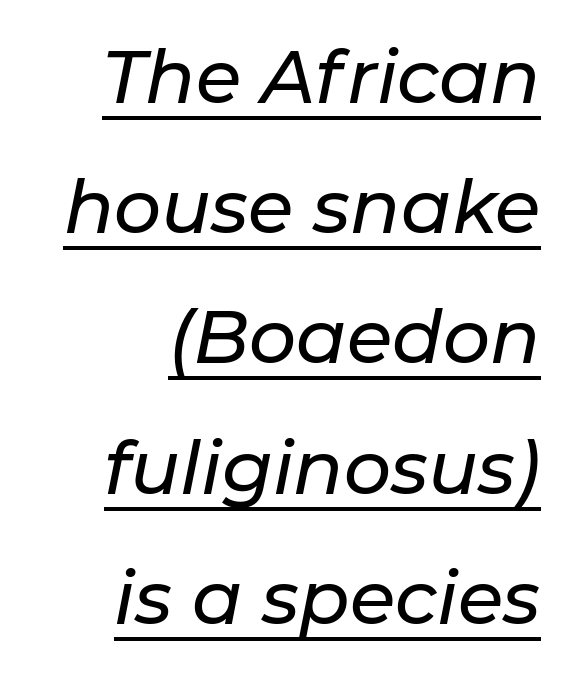
Tracking value appears to be zero — textbook default spacing. A typographer would call this underscored text. Yep, that's italic — everything's leaning. Each letter keeps its own natural width here, so spacing adapts to shape. Line ends are locked; line starts wander.
